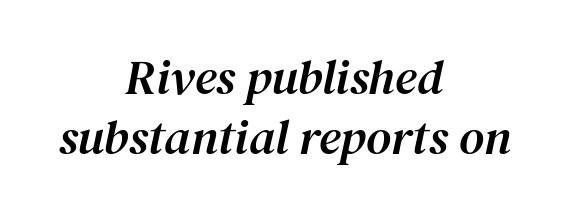
Q: Is the text italic (slanted)? A: Yes, it leans right by about 12 degrees.
Q: Is the typeface a serif or a sans-serif typeface? A: Serif.
Q: Is the text underlined? A: No.
Q: How is the paragraph aligned? A: Centered.
Q: Is the spacing between letters normal or unusually wide? A: Normal.
Q: Width (condensed, normal, or wide)? A: Normal.
Q: Stroke contrast? A: Medium.
Q: x-height? A: Medium.
Q: Monospaced? A: No.
